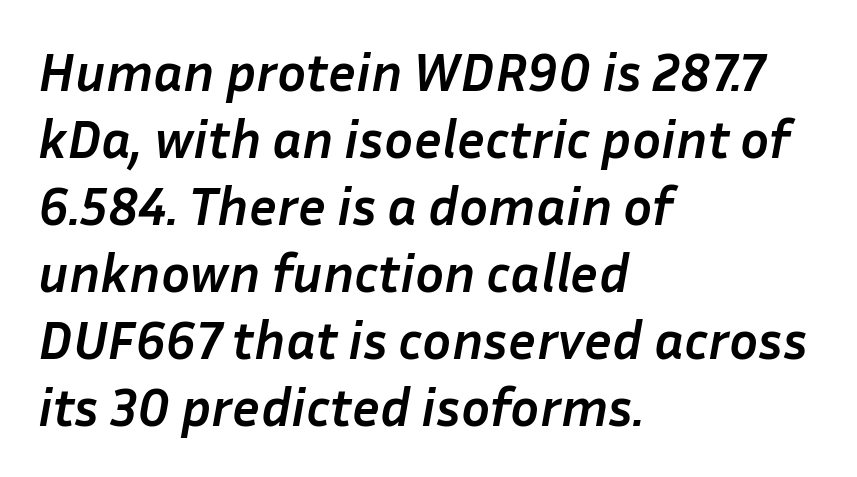
Set as a true bold cut, around the 700 mark. Lines of text with bare space underneath. Short and long lines alike share a common starting point at left. There is no visible air inserted between adjacent glyphs. Posture: slanted. These lines are rendered in a variable-pitch font.
